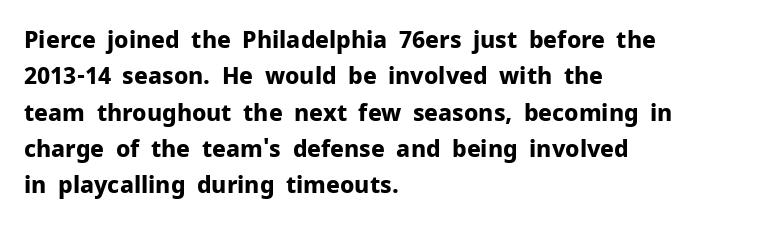
Q: Is the text bold? A: Yes.
Q: Is the text italic (slanted)? A: No, it is upright.
Q: Is the text underlined? A: No.
Q: How is the paragraph aligned? A: Left-aligned.
Q: Is the spacing between letters normal or unusually wide? A: Normal.
Q: Is the spacing between lines tight, normal or loose? A: Normal.
